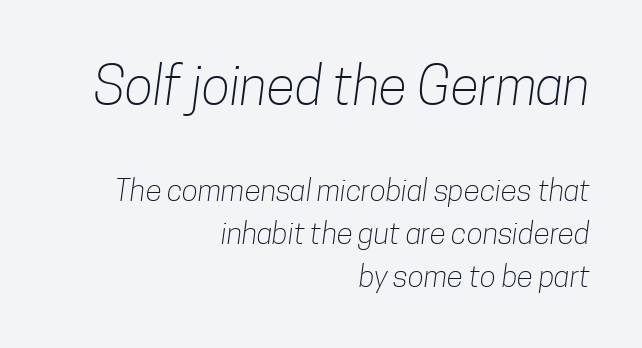
The foot of each line stays bare and open. Weight: not bold — regular or lighter. Look at the bottom of the vertical strokes: they stop flat, with no serifs. Right-aligned paragraph, ragged on the left. Vertical spacing — default.
